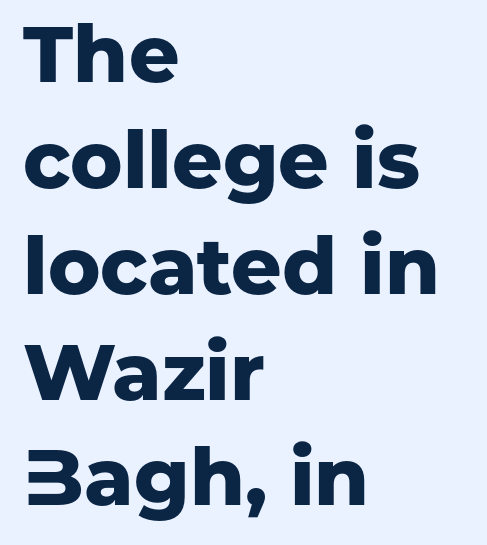
{"serif": "no", "italic": "no", "bold": "yes", "weight": "heavy", "width": "normal", "stroke_contrast": "low", "x_height": "medium", "monospaced": "no", "underline": "no", "align": "left", "line_spacing": "normal", "line_spacing_ratio": 1.34, "letter_spacing": "normal", "letter_spacing_em": 0.0, "glyph_px": 79}
